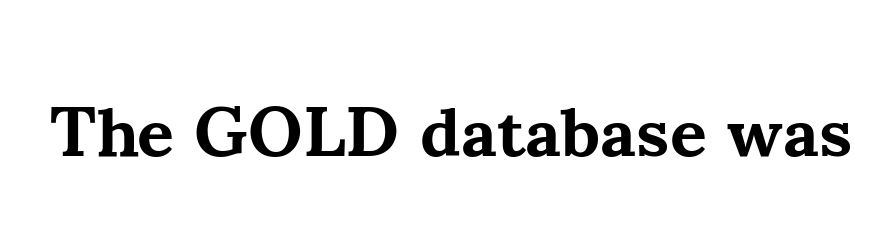
Q: Is the text bold? A: Yes.
Q: Is the text italic (slanted)? A: No, it is upright.
Q: Is the typeface a serif or a sans-serif typeface? A: Serif.
Q: Is the text underlined? A: No.
Q: Is the spacing between letters normal or unusually wide? A: Normal.
Q: Width (condensed, normal, or wide)? A: Normal.
Q: Stroke contrast? A: Medium.
Q: x-height? A: Small.
Q: Monospaced? A: No.
